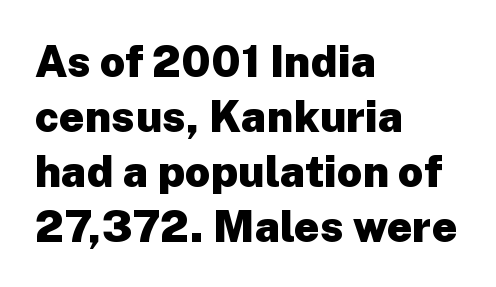
The image shows 44 px heavy sans-serif type, upright; set left-aligned, normal line spacing (1.25x), normal letter spacing, not underlined; low stroke contrast and a medium x-height.
